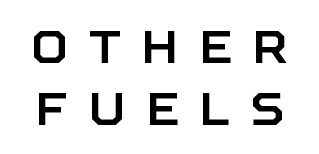
A typesetter would call this proportional, since set widths differ per character. The glyphs are unaccompanied by any horizontal stroke below them. Every stem runs plumb, perpendicular to the baseline. Quick note: interline space is typical.
